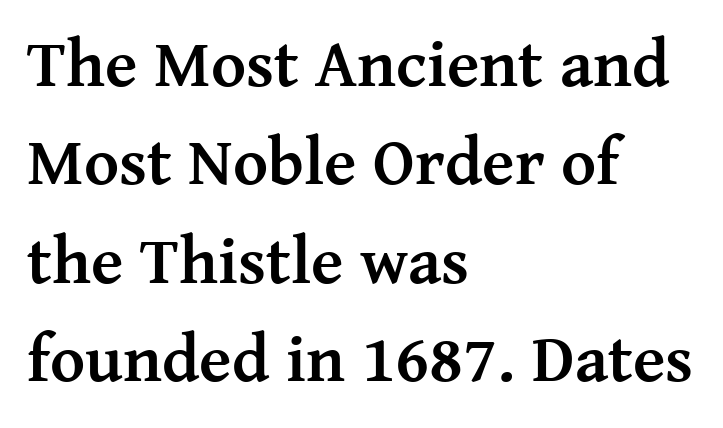
Compared with an ordinary text face, these strokes are far heavier — a full bold. Serifs: yes, visible at the terminals of the letterforms. The line-height multiplier appears to be the usual default. Posture: vertical. Each line starts at the same left margin while the right side varies. Between one letter and the next there's only the usual sliver of space.
